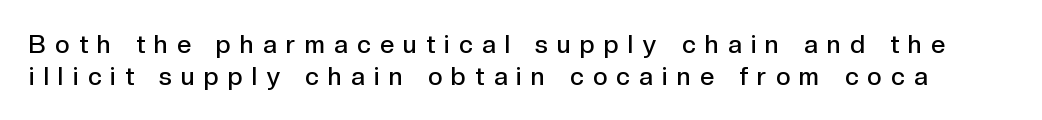
In terms of letterspacing, this is a distinctly airy, spread setting. No italicization has been applied; the sample stays upright. If you measured baseline to baseline, you'd find a middling distance. Descenders are the only things crossing below the line. A semibold gives these letters moderate extra thickness, short of bold.
